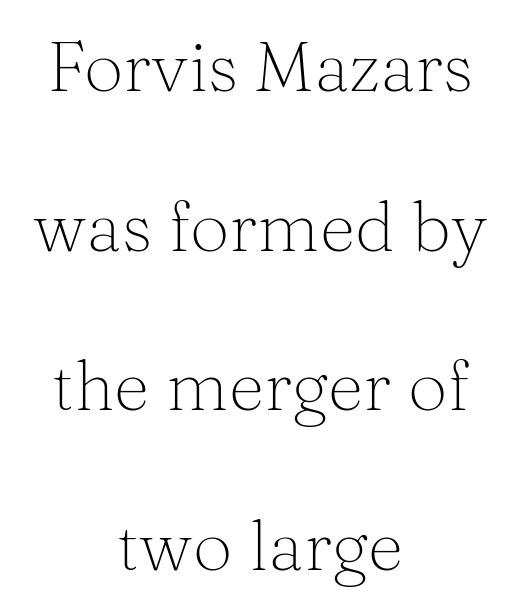
The image shows 70 px light serif type, upright; set centered, loose line spacing (2.28x), normal letter spacing, not underlined; medium stroke contrast and a medium x-height.
